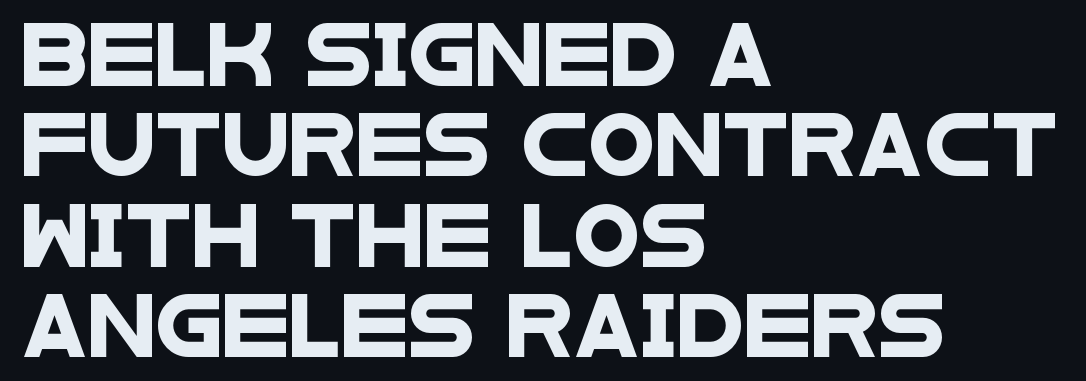
Q: Is the typeface a serif or a sans-serif typeface? A: Sans-serif.
Q: Is the text underlined? A: No.
Q: How is the paragraph aligned? A: Left-aligned.
Q: Is the spacing between letters normal or unusually wide? A: Normal.
Q: Is the spacing between lines tight, normal or loose? A: Normal.
Q: Width (condensed, normal, or wide)? A: Wide.
Q: Stroke contrast? A: Low.
Q: x-height? A: Large.
Q: Monospaced? A: No.
